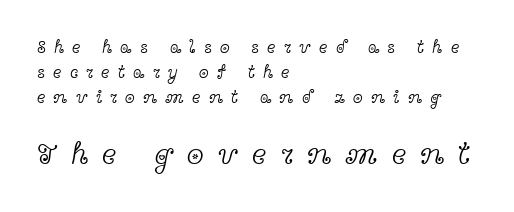
The image shows 31 px light, wide serif type, upright; set left-aligned, normal line spacing (1.39x), unusually wide letter spacing (+0.45 em), not underlined; the second (bottom) block is 1.72x larger; a medium x-height.
